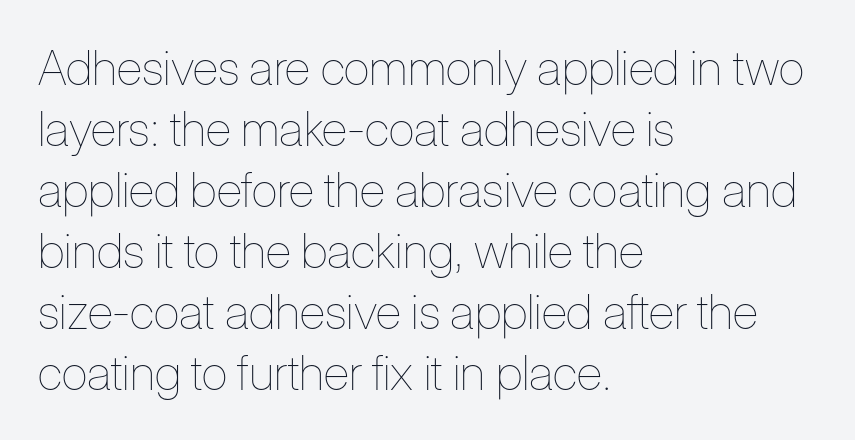
The image shows 48 px thin, condensed type, upright; set left-aligned, normal line spacing (1.27x), normal letter spacing, not underlined; low stroke contrast and a medium x-height.
